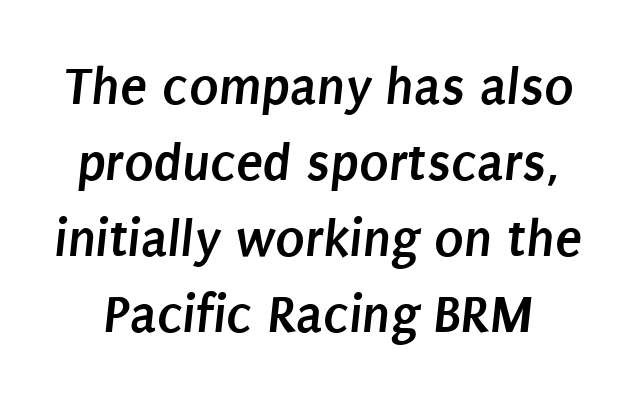
{"serif": "no", "bold": "yes", "weight": "semibold", "width": "condensed", "stroke_contrast": "low", "x_height": "large", "monospaced": "no", "underline": "no", "line_spacing": "normal", "line_spacing_ratio": 1.38, "letter_spacing": "normal", "letter_spacing_em": 0.0, "glyph_px": 55}
